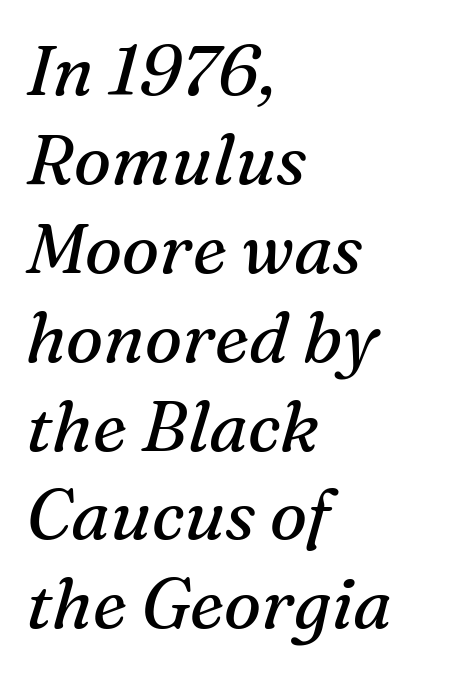
The image shows 70 px regular-weight serif type, italic (leaning right); set left-aligned, normal line spacing (1.27x), normal letter spacing, not underlined; medium stroke contrast and a medium x-height.
